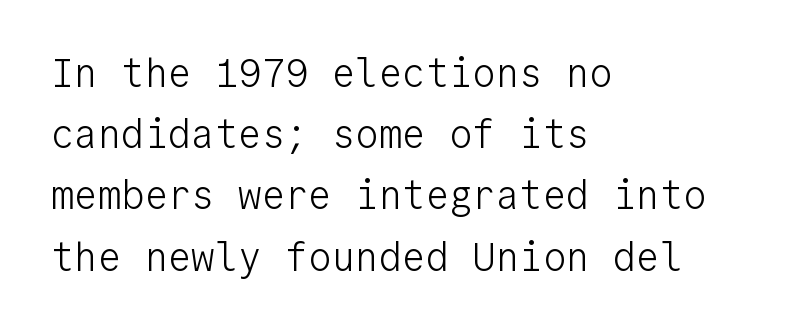
Q: Is the text bold? A: No.
Q: Is the text italic (slanted)? A: No, it is upright.
Q: Is the typeface a serif or a sans-serif typeface? A: Sans-serif.
Q: Is the text underlined? A: No.
Q: How is the paragraph aligned? A: Left-aligned.
Q: Is the spacing between letters normal or unusually wide? A: Normal.
Q: Is the spacing between lines tight, normal or loose? A: Normal.
Q: Width (condensed, normal, or wide)? A: Normal.
Q: Stroke contrast? A: Low.
Q: x-height? A: Medium.
Q: Monospaced? A: Yes.
